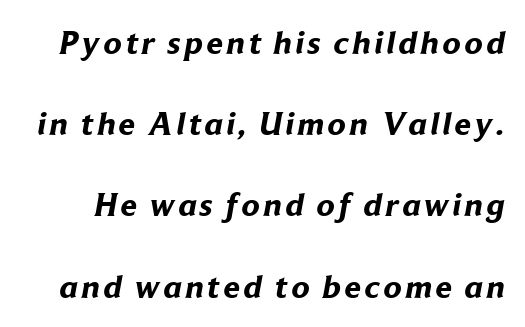
The image shows 33 px bold sans-serif type; set loose line spacing (2.46x), not underlined; low stroke contrast and a medium x-height.
